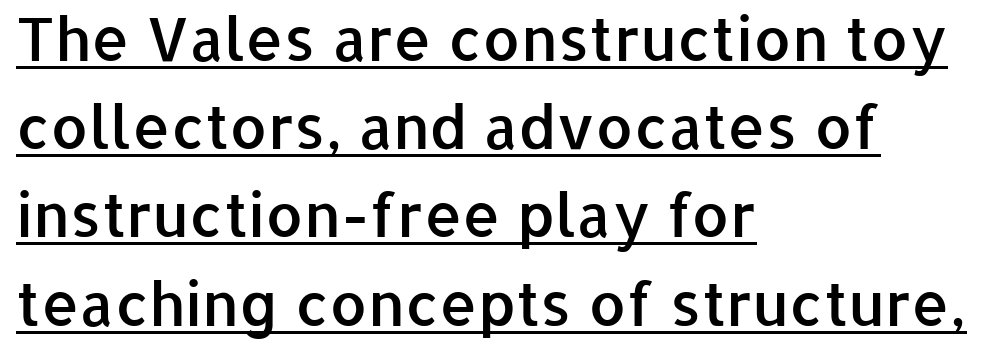
Glance below the letters and you will spot a drawn line. Interline gaps are of average width in this sample. If you drew a line through each stem, it would be perfectly vertical. A bit beefed up — I'd call it semibold rather than bold.
